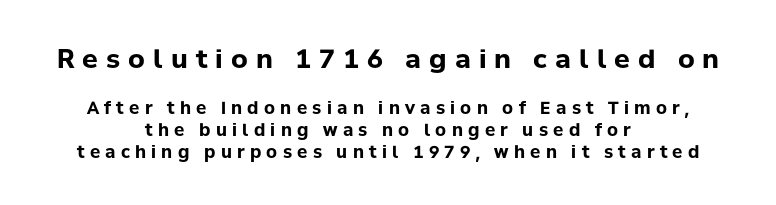
Q: Is the text bold? A: Yes.
Q: Is the text italic (slanted)? A: No, it is upright.
Q: Is the text underlined? A: No.
Q: How is the paragraph aligned? A: Centered.
Q: Is the spacing between letters normal or unusually wide? A: Unusually wide.
Q: Is the spacing between lines tight, normal or loose? A: Normal.
Q: Which block of text is set in a larger size, the first (top) or the second (bottom)? A: The first (top) one.
